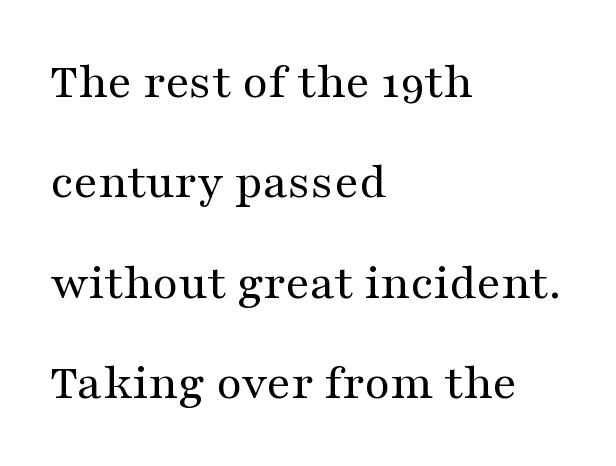
The image shows 52 px regular-weight, wide serif type, upright; set left-aligned, loose line spacing (1.93x), normal letter spacing, not underlined; medium stroke contrast and a medium x-height.
